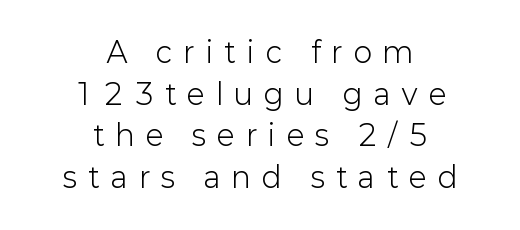
Q: Is the text bold? A: No.
Q: Is the text italic (slanted)? A: No, it is upright.
Q: Is the typeface a serif or a sans-serif typeface? A: Sans-serif.
Q: Is the text underlined? A: No.
Q: How is the paragraph aligned? A: Centered.
Q: Is the spacing between letters normal or unusually wide? A: Unusually wide.
Q: Is the spacing between lines tight, normal or loose? A: Normal.
Q: Width (condensed, normal, or wide)? A: Normal.
Q: Stroke contrast? A: Low.
Q: x-height? A: Medium.
Q: Monospaced? A: No.
